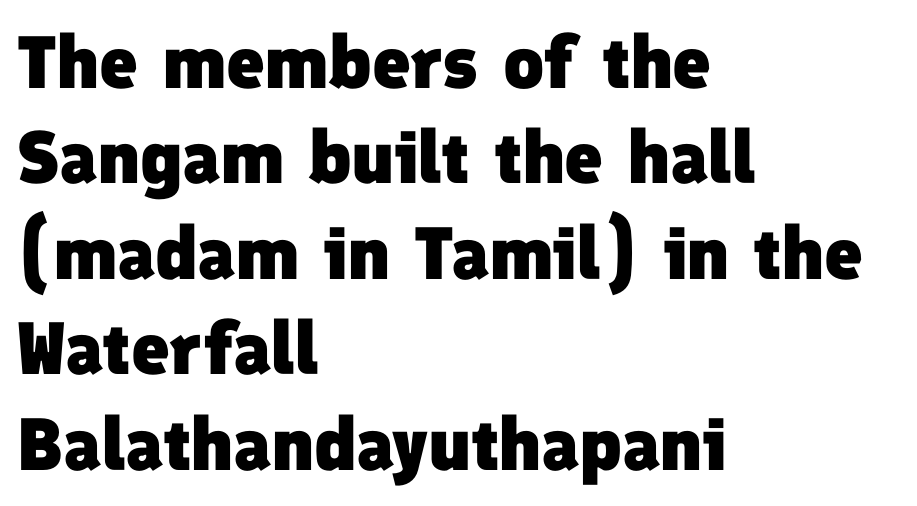
Unmarked baselines from the first word to the last. Leading matches the norm, producing a regular column. In CSS terms this would be text-align: left. The strokes are fattened all the way to bold.
